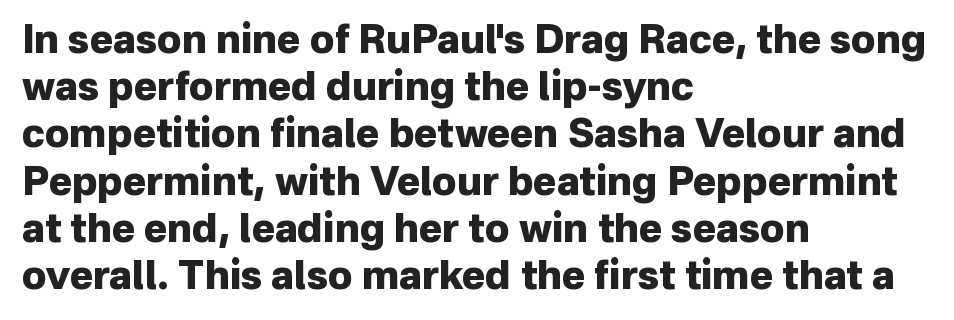
Q: Is the text bold? A: Yes.
Q: Is the text italic (slanted)? A: No, it is upright.
Q: Is the typeface a serif or a sans-serif typeface? A: Sans-serif.
Q: Is the text underlined? A: No.
Q: How is the paragraph aligned? A: Left-aligned.
Q: Is the spacing between letters normal or unusually wide? A: Normal.
Q: Width (condensed, normal, or wide)? A: Normal.
Q: Stroke contrast? A: Low.
Q: x-height? A: Medium.
Q: Monospaced? A: No.
